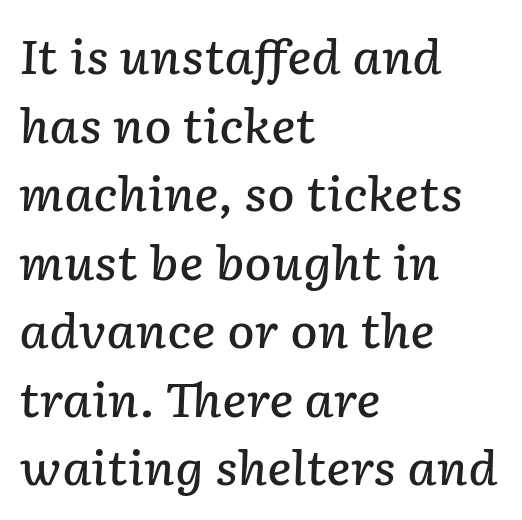
Moderately thickened strokes mark this as semibold type. A clean baseline with only descenders dipping below it. Notice how the stems are inclined rather than vertical — that's the hallmark of italics. Default kerning and tracking; the words read as compact shapes. The face used here is proportionally spaced, like ordinary book or web type.
